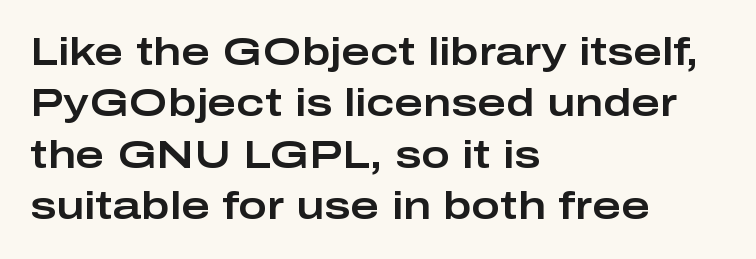
Q: Is the text italic (slanted)? A: No, it is upright.
Q: Is the typeface a serif or a sans-serif typeface? A: Sans-serif.
Q: Is the text underlined? A: No.
Q: How is the paragraph aligned? A: Left-aligned.
Q: Is the spacing between letters normal or unusually wide? A: Normal.
Q: Is the spacing between lines tight, normal or loose? A: Normal.
Q: Width (condensed, normal, or wide)? A: Wide.
Q: Stroke contrast? A: Low.
Q: x-height? A: Medium.
Q: Monospaced? A: No.
